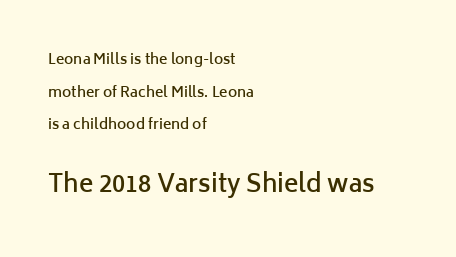
The image shows 24 px text type, upright; set left-aligned, loose line spacing (2.33x), normal letter spacing, not underlined; the second (bottom) block is 1.71x larger.
